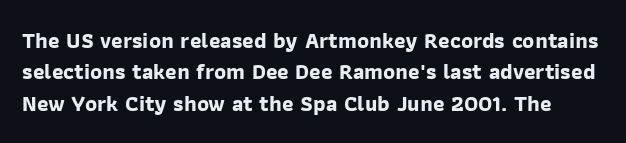
Q: Is the text bold? A: Yes.
Q: Is the text underlined? A: No.
Q: Is the spacing between letters normal or unusually wide? A: Normal.
Q: Is the spacing between lines tight, normal or loose? A: Normal.
